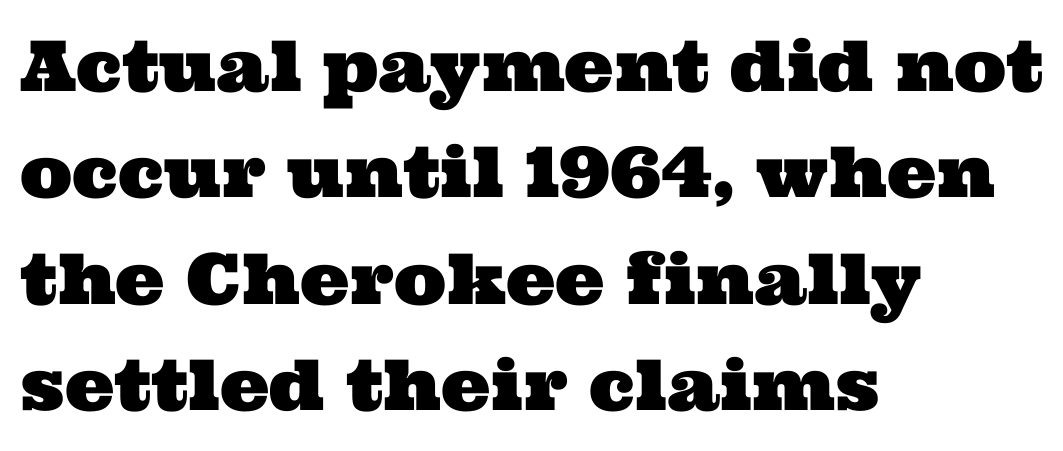
{"serif": "yes", "width": "wide", "stroke_contrast": "medium", "x_height": "medium", "monospaced": "no", "underline": "no", "align": "left", "line_spacing": "normal", "line_spacing_ratio": 1.52, "letter_spacing": "normal", "letter_spacing_em": 0.0, "glyph_px": 70}
